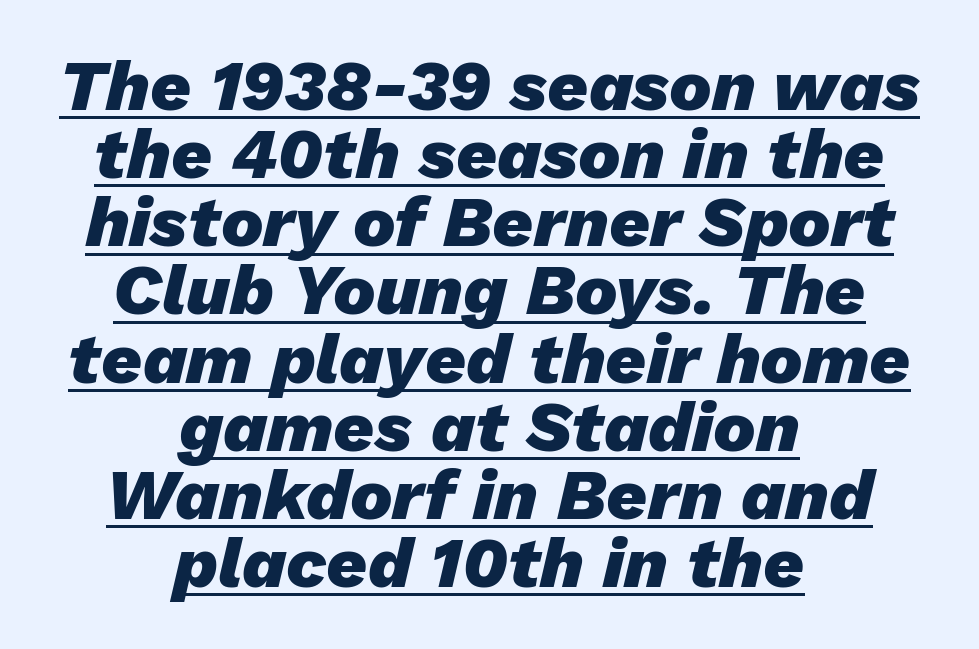
Q: Is the text bold? A: Yes.
Q: Is the text italic (slanted)? A: Yes, it leans right by about 13 degrees.
Q: Is the text underlined? A: Yes.
Q: How is the paragraph aligned? A: Centered.
Q: Is the spacing between letters normal or unusually wide? A: Normal.
Q: Is the spacing between lines tight, normal or loose? A: Tight.
Q: Width (condensed, normal, or wide)? A: Normal.
Q: Stroke contrast? A: Low.
Q: x-height? A: Medium.
Q: Monospaced? A: No.
